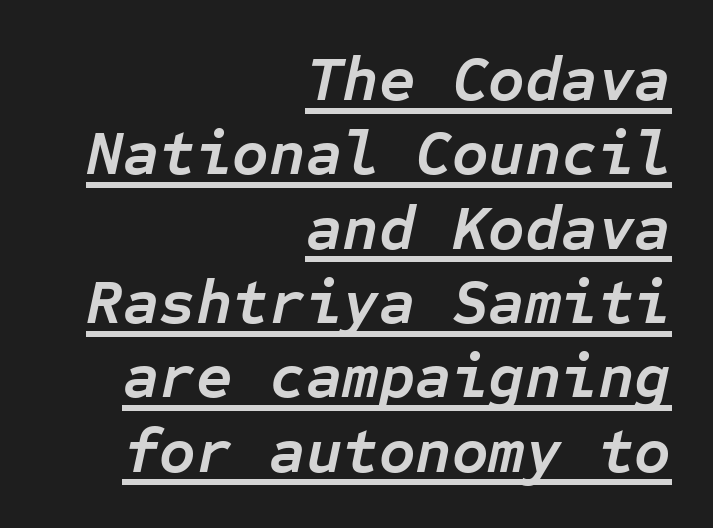
The image shows 63 px semibold type, italic (leaning right), monospaced; set right-aligned, line spacing 1.18x, normal letter spacing, underlined; low stroke contrast and a medium x-height.
